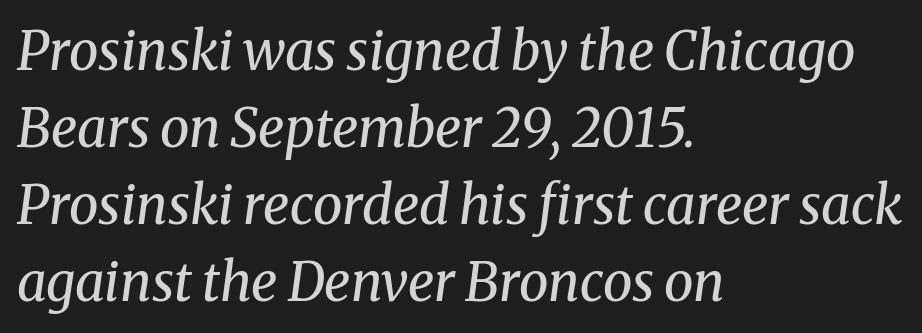
{"serif": "yes", "italic": "yes", "lean": "right", "slant_degrees": 8, "bold": "no", "weight": "regular", "width": "normal", "stroke_contrast": "medium", "x_height": "medium", "monospaced": "no", "underline": "no", "align": "left", "line_spacing": "normal", "line_spacing_ratio": 1.45, "letter_spacing": "normal", "letter_spacing_em": 0.0, "glyph_px": 53}
